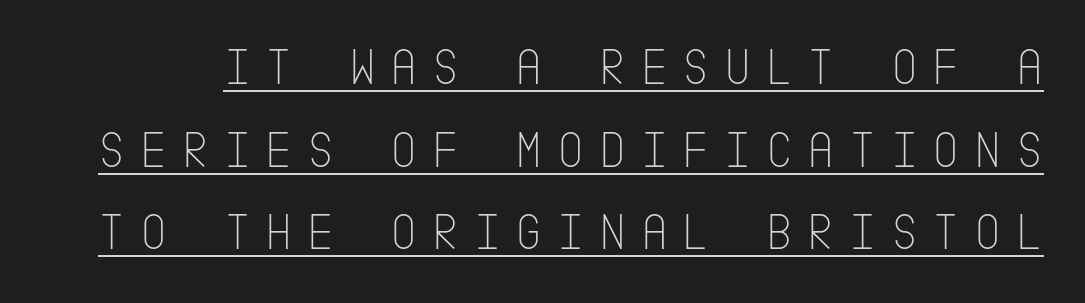
The image shows 52 px thin, condensed sans-serif type, upright; set normal line spacing (1.59x), unusually wide letter spacing (+0.28 em), underlined; low stroke contrast and a large x-height.
